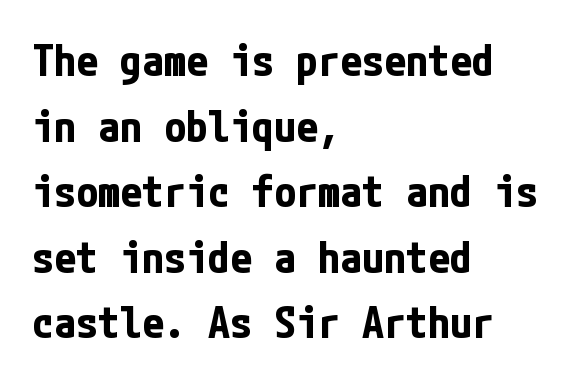
Q: Is the text bold? A: Yes.
Q: Is the text italic (slanted)? A: No, it is upright.
Q: Is the typeface a serif or a sans-serif typeface? A: Sans-serif.
Q: Is the text underlined? A: No.
Q: How is the paragraph aligned? A: Left-aligned.
Q: Is the spacing between letters normal or unusually wide? A: Normal.
Q: Is the spacing between lines tight, normal or loose? A: Normal.
Q: Width (condensed, normal, or wide)? A: Condensed.
Q: Stroke contrast? A: Low.
Q: x-height? A: Medium.
